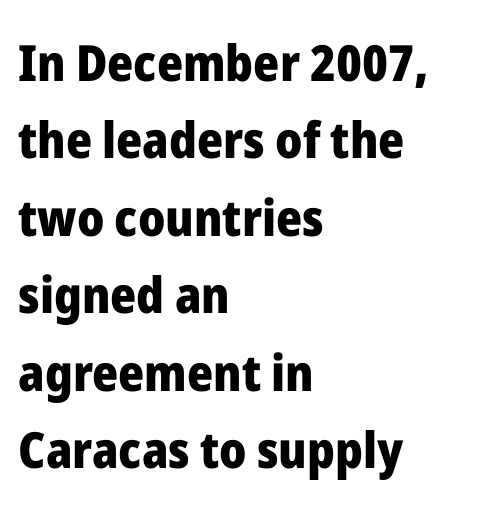
The image shows 50 px heavy sans-serif type, upright; set left-aligned, normal line spacing (1.55x), normal letter spacing, not underlined; low stroke contrast and a medium x-height.
